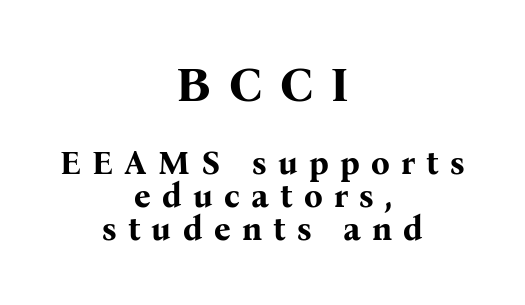
{"serif": "yes", "italic": "no", "bold": "yes", "weight": "bold", "width": "normal", "stroke_contrast": "medium", "x_height": "medium", "monospaced": "no", "underline": "no", "align": "center", "line_spacing": "tight", "line_spacing_ratio": 1.0, "letter_spacing": "wide", "letter_spacing_em": 0.34, "larger_block": "first", "size_ratio": 1.48, "glyph_px": 49}
